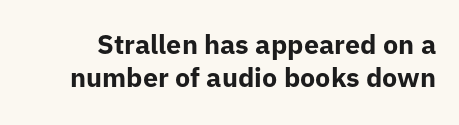
The passage shown is emphatically bold. A clean baseline with only descenders dipping below it. The axis of the letterforms is exactly vertical. Glyph-to-glyph distance matches everyday printed text.
